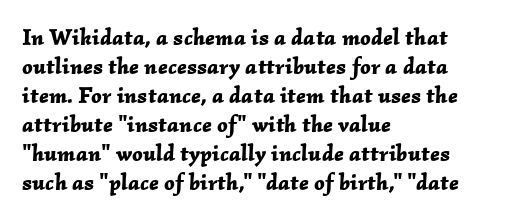
The space beneath each line is pristine and unruled. The letters are bold, with thick, heavy strokes. Students, observe: this is what conventionally led text looks like. Is the block centered? No — it sits flush against the left margin. The passage shown leans; its letterforms are oblique.
